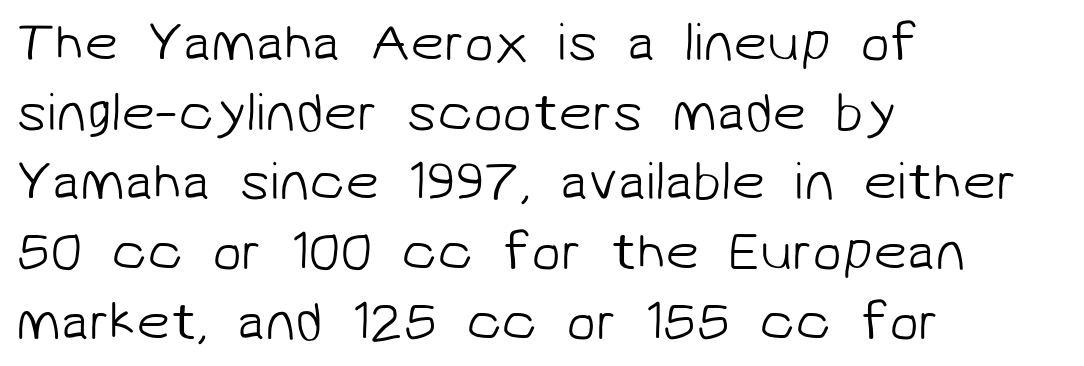
{"serif": "no", "bold": "no", "weight": "light", "width": "normal", "stroke_contrast": "low", "x_height": "medium", "monospaced": "no", "underline": "no", "align": "left", "line_spacing": "normal", "line_spacing_ratio": 1.29, "letter_spacing": "normal", "letter_spacing_em": 0.0, "glyph_px": 54}
